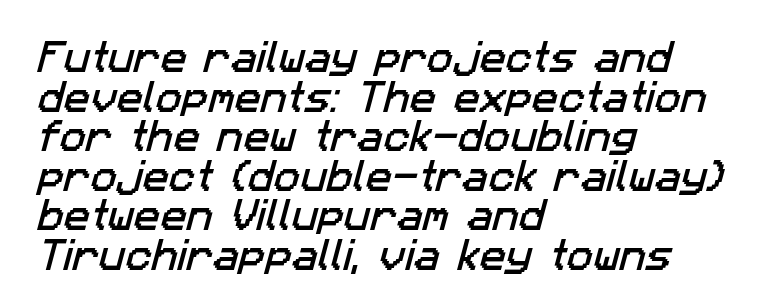
{"serif": "no", "width": "normal", "stroke_contrast": "low", "x_height": "medium", "monospaced": "no", "underline": "no", "align": "left", "line_spacing": "tight", "line_spacing_ratio": 1.13, "letter_spacing": "normal", "letter_spacing_em": 0.0, "glyph_px": 35}
